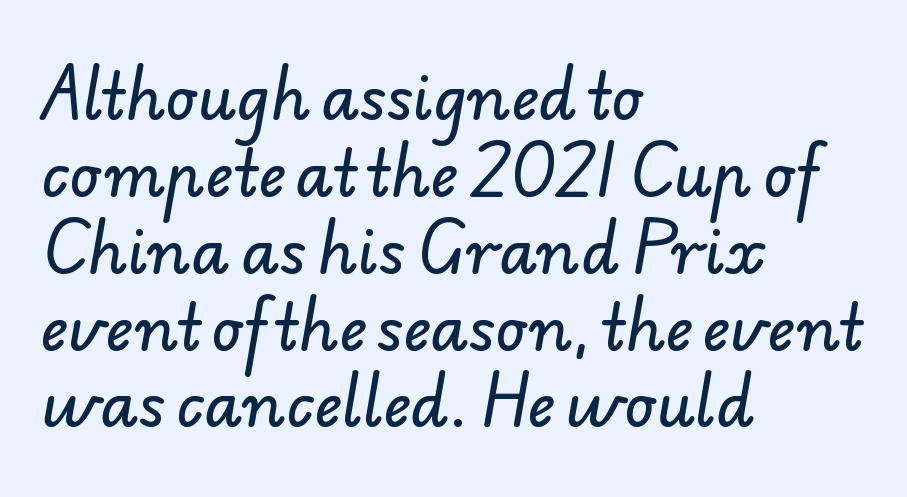
Q: Is the typeface a serif or a sans-serif typeface? A: Sans-serif.
Q: Is the text underlined? A: No.
Q: How is the paragraph aligned? A: Left-aligned.
Q: Is the spacing between letters normal or unusually wide? A: Normal.
Q: Is the spacing between lines tight, normal or loose? A: Normal.
Q: Width (condensed, normal, or wide)? A: Normal.
Q: Stroke contrast? A: Low.
Q: x-height? A: Small.
Q: Monospaced? A: No.
